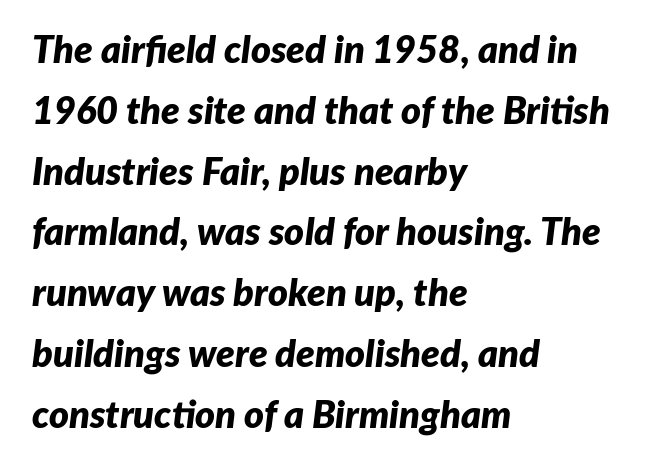
The image shows 38 px bold type, italic (leaning right); set left-aligned, normal line spacing (1.6x), normal letter spacing, not underlined; low stroke contrast and a medium x-height.
